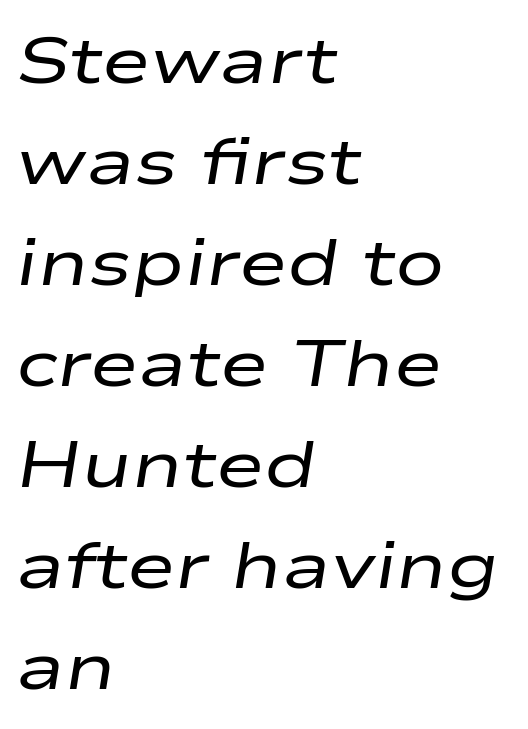
{"italic": "yes", "lean": "right", "slant_degrees": 9, "bold": "no", "weight": "regular", "width": "wide", "stroke_contrast": "low", "x_height": "medium", "monospaced": "no", "underline": "no", "align": "left", "line_spacing": "normal", "line_spacing_ratio": 1.53, "letter_spacing": "normal", "letter_spacing_em": 0.0, "glyph_px": 66}
